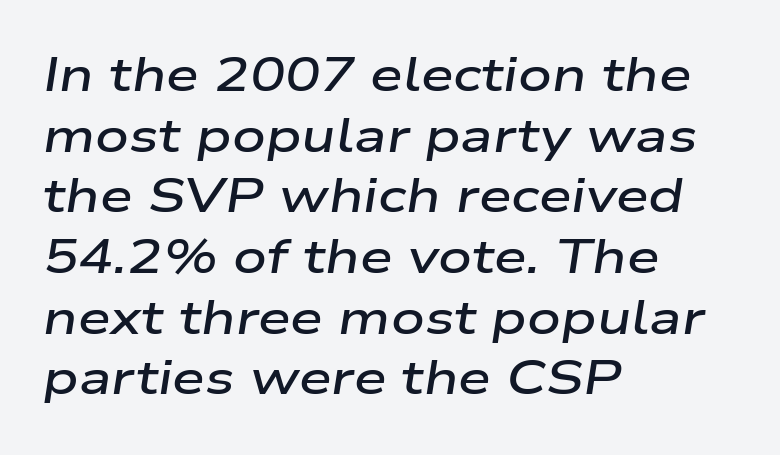
Is the block centered? No — it sits flush against the left margin. Honestly, the row spacing looks completely unremarkable. Plain, unruled lines of type. A typesetter would call this proportional, since set widths differ per character. The rendering uses a semibold face; strokes are thickened but not to full bold. Tracking here is standard; glyphs follow each other at the usual distance.
